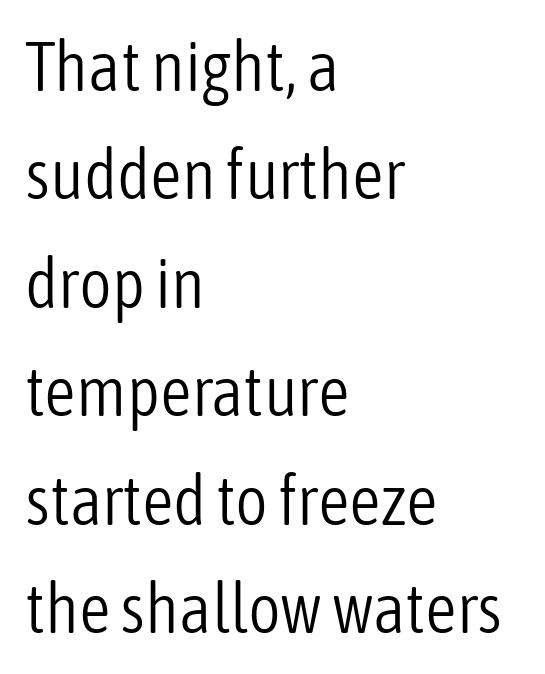
The image shows 70 px light, condensed sans-serif type, upright; set left-aligned, normal line spacing (1.55x), normal letter spacing, not underlined; low stroke contrast and a medium x-height.
